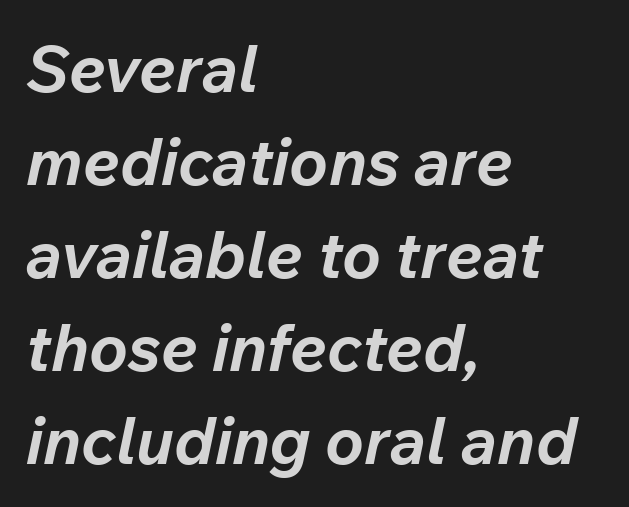
The glyphs look as if they've been sheared to an angle. A bare baseline throughout the passage. On the weight axis this lands at bold, roughly 700. The paragraph shown leans on its left margin. Varying glyph widths throughout — classic text-font behaviour. Nothing unusual about the tracking: characters are spaced as the font intends.
